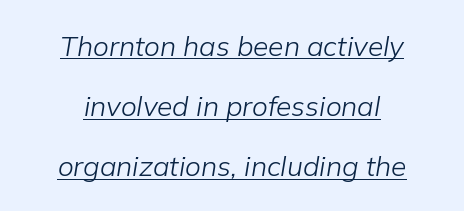
Q: Is the text bold? A: No.
Q: Is the text italic (slanted)? A: Yes, it leans right by about 9 degrees.
Q: Is the text underlined? A: Yes.
Q: How is the paragraph aligned? A: Centered.
Q: Is the spacing between letters normal or unusually wide? A: Normal.
Q: Is the spacing between lines tight, normal or loose? A: Loose.
Q: Width (condensed, normal, or wide)? A: Normal.
Q: Stroke contrast? A: Low.
Q: x-height? A: Medium.
Q: Monospaced? A: No.
